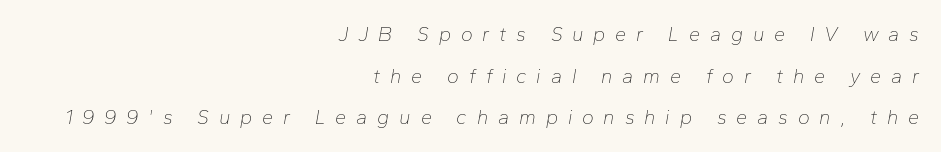
{"italic": "yes", "lean": "right", "slant_degrees": 10, "bold": "no", "underline": "no", "align": "right", "line_spacing": "loose", "line_spacing_ratio": 2.08, "letter_spacing": "wide", "letter_spacing_em": 0.49, "glyph_px": 20}
